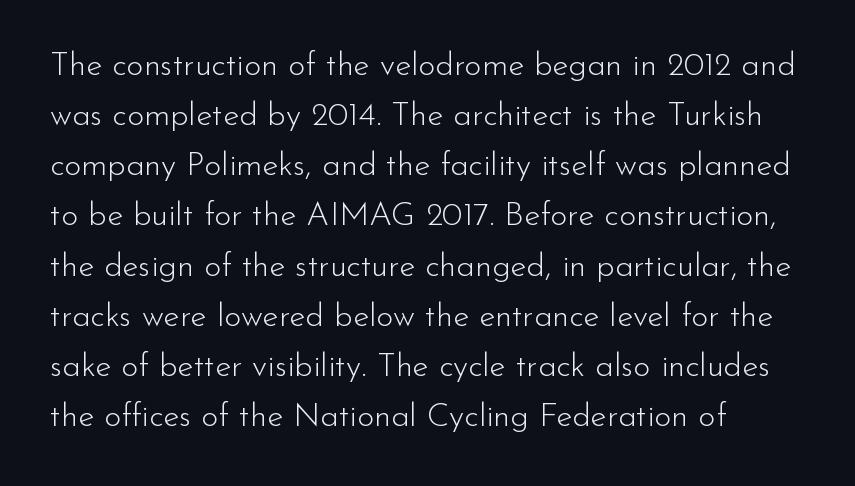
Honestly, the letter spacing is just normal — you wouldn't notice it. The block of text has a typical density, with ordinary space between rows. The strip under each line holds only bare page. The cut favours lightness, reaching ordinary text weight at its darkest.
